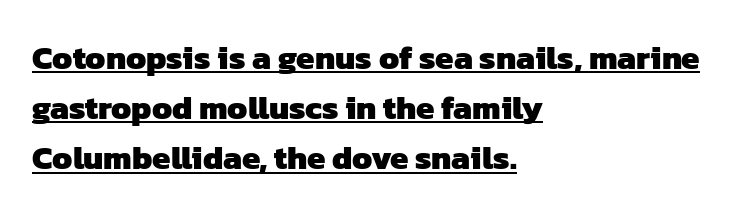
{"serif": "no", "bold": "yes", "weight": "heavy", "width": "normal", "stroke_contrast": "low", "x_height": "medium", "monospaced": "no", "underline": "yes", "align": "left", "line_spacing": "normal", "line_spacing_ratio": 1.52, "letter_spacing": "normal", "letter_spacing_em": 0.0, "glyph_px": 33}
